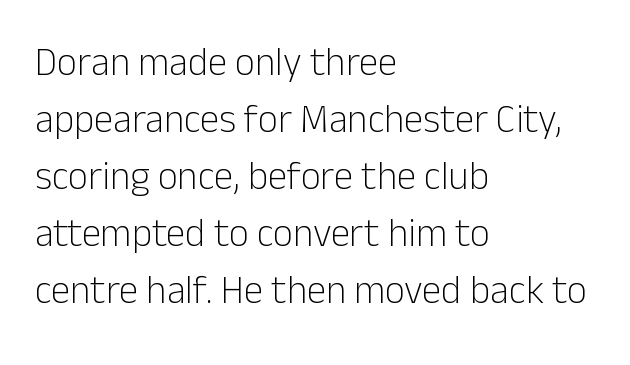
The image shows 39 px light sans-serif type, upright; set left-aligned, normal line spacing (1.46x), normal letter spacing, not underlined; low stroke contrast and a medium x-height.
